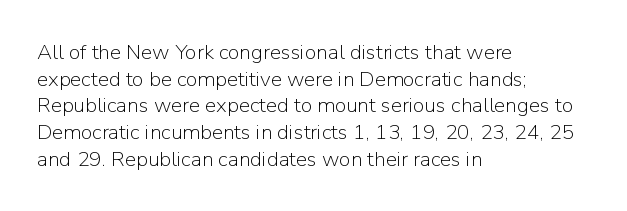
{"italic": "no", "bold": "no", "underline": "no", "align": "left", "line_spacing": "normal", "line_spacing_ratio": 1.27, "letter_spacing": "normal", "letter_spacing_em": 0.0, "glyph_px": 21}
